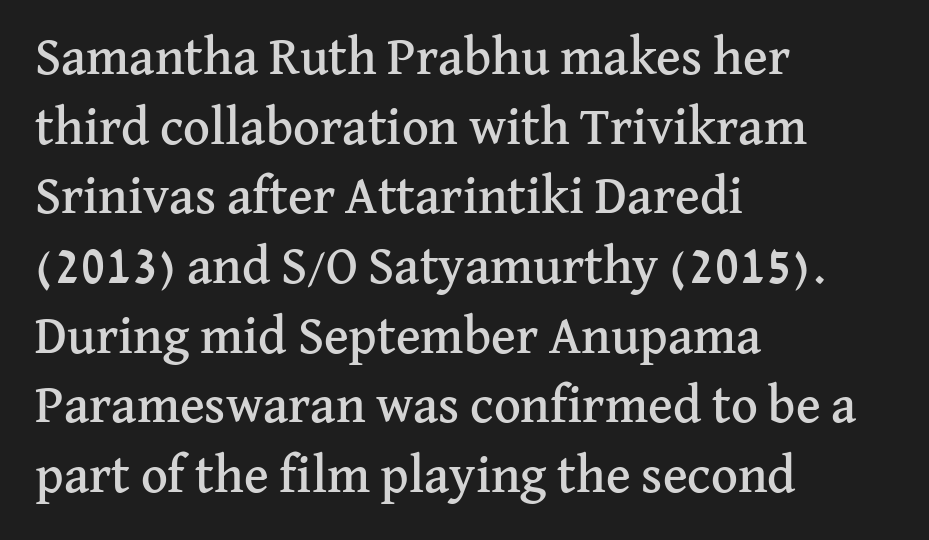
{"serif": "yes", "italic": "no", "width": "normal", "stroke_contrast": "medium", "x_height": "medium", "monospaced": "no", "underline": "no", "align": "left", "line_spacing": "normal", "line_spacing_ratio": 1.34, "letter_spacing": "normal", "letter_spacing_em": 0.0, "glyph_px": 52}
